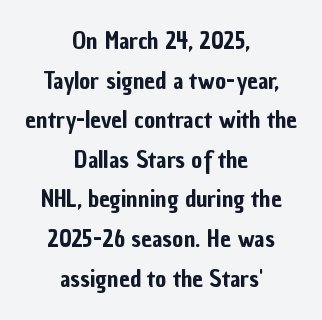
Does extra space separate the letters? No, they use regular spacing. The line-height multiplier appears to be the usual default. Ascenders rise straight up at ninety degrees. One-word summary of the alignment: center.
